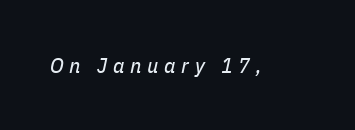
The image shows 22 px text type, italic (leaning right); set unusually wide letter spacing (+0.26 em), not underlined.
